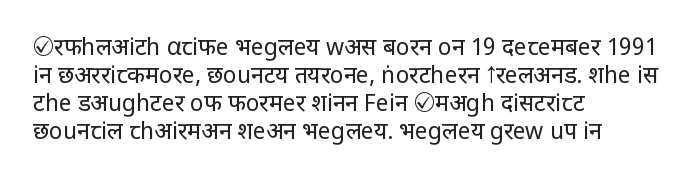
Every stem runs plumb, perpendicular to the baseline. Layout note: lines flush left. Decoration check: the copy has no underline. Short note: letters normally spaced.
